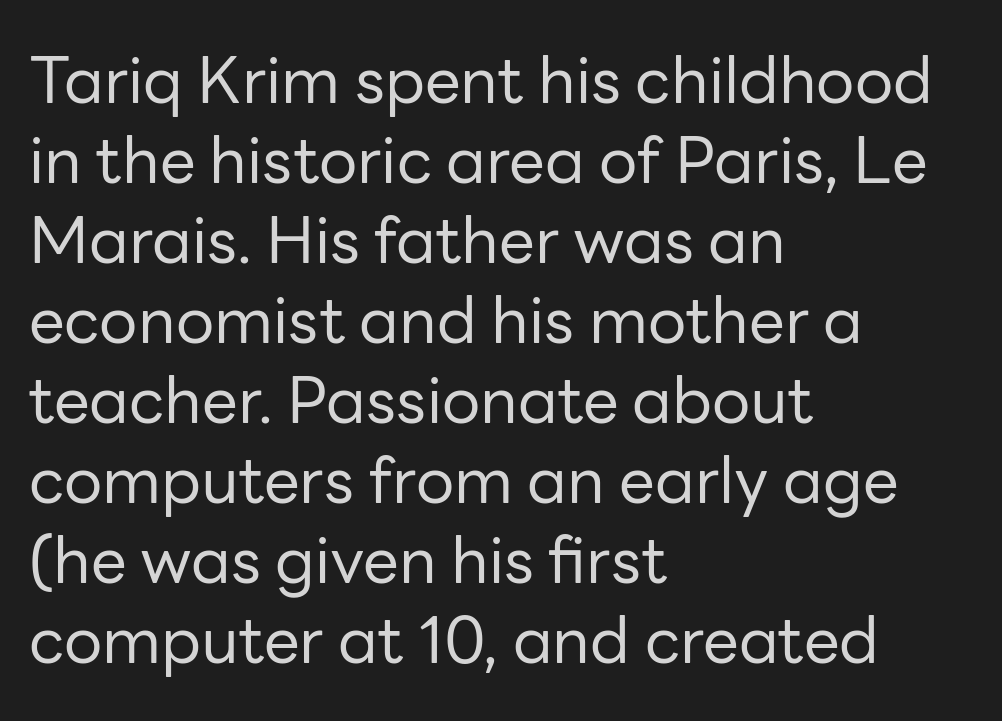
Q: Is the text bold? A: No.
Q: Is the text italic (slanted)? A: No, it is upright.
Q: Is the typeface a serif or a sans-serif typeface? A: Sans-serif.
Q: Is the text underlined? A: No.
Q: How is the paragraph aligned? A: Left-aligned.
Q: Is the spacing between letters normal or unusually wide? A: Normal.
Q: Is the spacing between lines tight, normal or loose? A: Normal.
Q: Width (condensed, normal, or wide)? A: Normal.
Q: Stroke contrast? A: Low.
Q: x-height? A: Medium.
Q: Monospaced? A: No.
